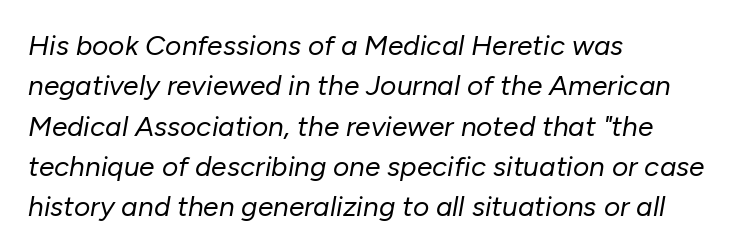
This sample uses an oblique cut, with every glyph tilted off the vertical. Letter spacing: default. Rows of type keep a routine distance in the vertical direction. You could not count columns in this text — the font is proportionally spaced. Any mark beneath the type? The region is blank. The font is comparable to plain body text, perhaps lighter.
